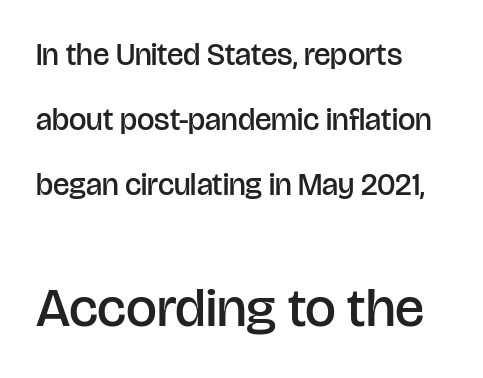
{"serif": "no", "italic": "no", "bold": "semi", "weight": "semibold", "width": "normal", "stroke_contrast": "low", "x_height": "large", "monospaced": "no", "underline": "no", "align": "left", "line_spacing": "loose", "line_spacing_ratio": 2.09, "letter_spacing": "normal", "letter_spacing_em": 0.0, "larger_block": "second", "size_ratio": 1.77, "glyph_px": 55}
